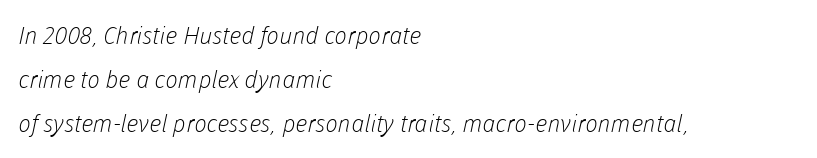
Q: Is the text bold? A: No.
Q: Is the text underlined? A: No.
Q: How is the paragraph aligned? A: Left-aligned.
Q: Is the spacing between letters normal or unusually wide? A: Normal.
